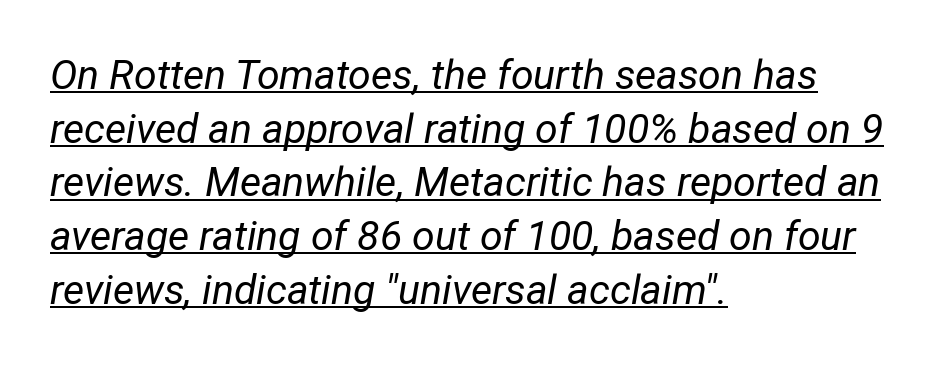
Q: Is the text bold? A: No.
Q: Is the text italic (slanted)? A: Yes, it leans right by about 12 degrees.
Q: Is the text underlined? A: Yes.
Q: How is the paragraph aligned? A: Left-aligned.
Q: Is the spacing between letters normal or unusually wide? A: Normal.
Q: Is the spacing between lines tight, normal or loose? A: Normal.
Q: Width (condensed, normal, or wide)? A: Condensed.
Q: Stroke contrast? A: Low.
Q: x-height? A: Medium.
Q: Monospaced? A: No.
